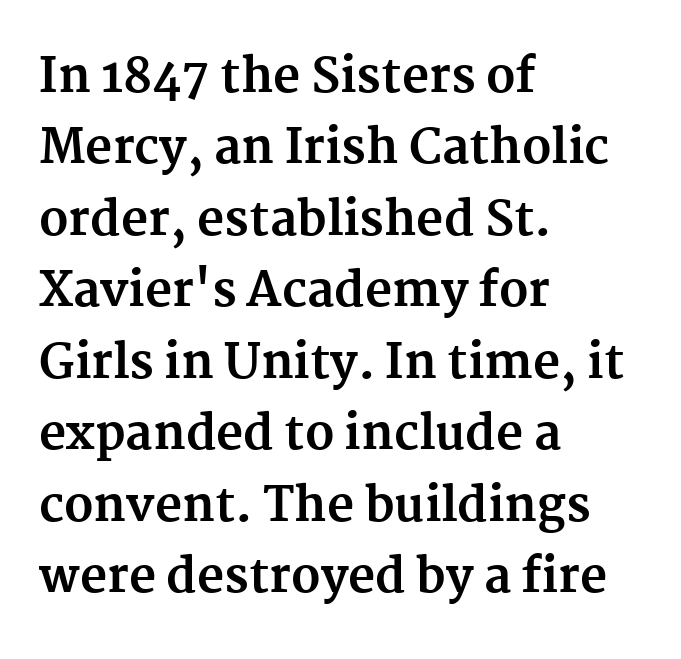
Q: Is the text bold? A: Yes.
Q: Is the text italic (slanted)? A: No, it is upright.
Q: Is the typeface a serif or a sans-serif typeface? A: Serif.
Q: Is the text underlined? A: No.
Q: How is the paragraph aligned? A: Left-aligned.
Q: Is the spacing between letters normal or unusually wide? A: Normal.
Q: Is the spacing between lines tight, normal or loose? A: Normal.
Q: Width (condensed, normal, or wide)? A: Normal.
Q: Stroke contrast? A: Medium.
Q: x-height? A: Medium.
Q: Monospaced? A: No.
